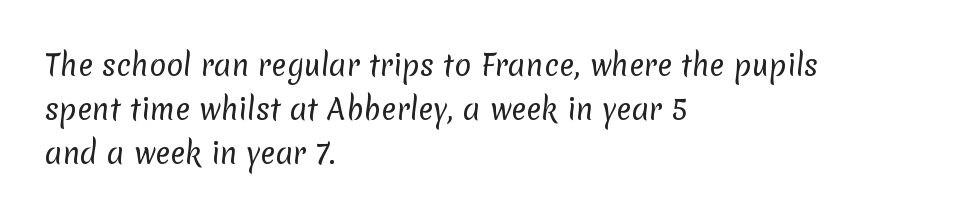
{"serif": "no", "bold": "no", "weight": "regular", "width": "normal", "stroke_contrast": "low", "x_height": "medium", "monospaced": "no", "underline": "no", "align": "left", "line_spacing": "normal", "line_spacing_ratio": 1.58, "letter_spacing": "normal", "letter_spacing_em": 0.0, "glyph_px": 28}
